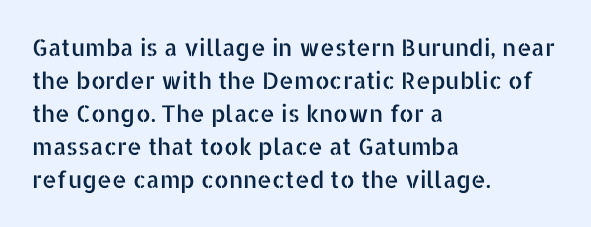
The image shows 23 px text type, upright; set left-aligned, normal line spacing (1.44x), normal letter spacing, not underlined.
